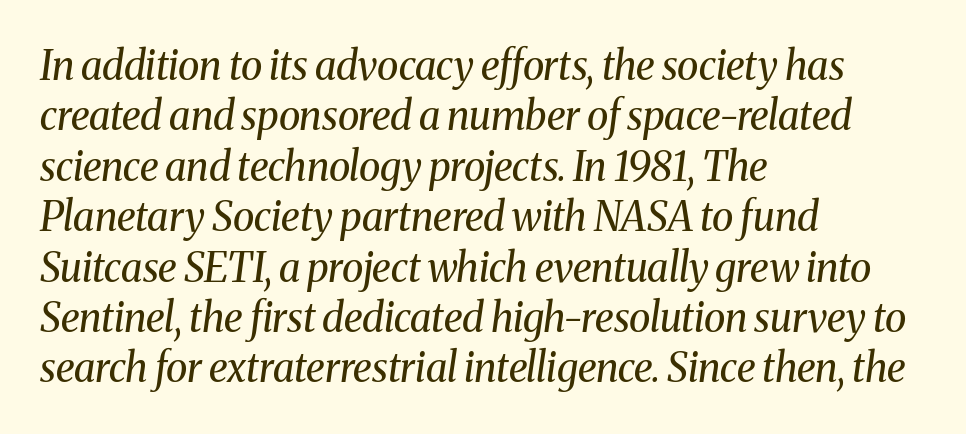
The image shows 40 px regular-weight serif type, italic (leaning right); set left-aligned, normal line spacing (1.26x), normal letter spacing, not underlined; medium stroke contrast and a medium x-height.
